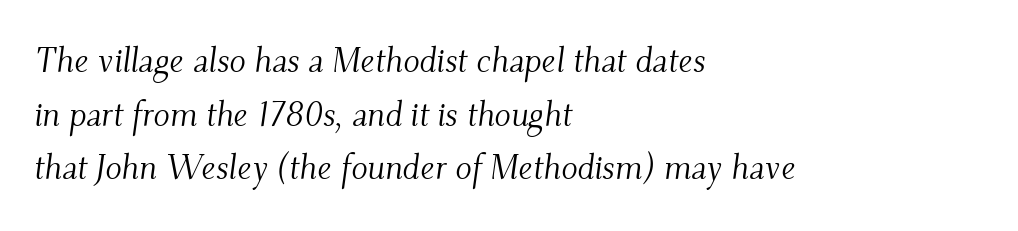
{"serif": "yes", "italic": "yes", "lean": "right", "slant_degrees": 9, "bold": "no", "weight": "light", "width": "normal", "stroke_contrast": "medium", "x_height": "small", "monospaced": "no", "underline": "no", "align": "left", "line_spacing": "normal", "line_spacing_ratio": 1.58, "letter_spacing": "normal", "letter_spacing_em": 0.0, "glyph_px": 34}
